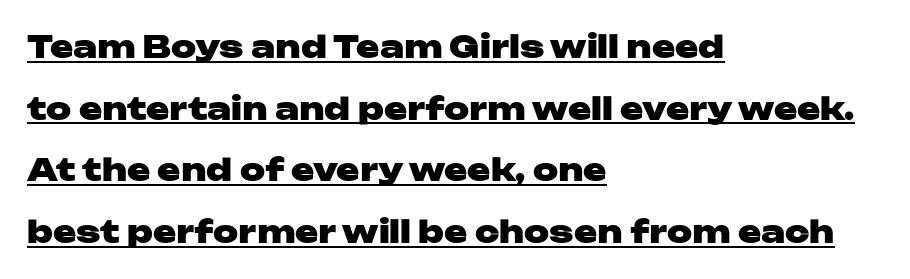
The image shows 31 px heavy, wide sans-serif type, upright; set left-aligned, loose line spacing (1.99x), normal letter spacing, underlined; low stroke contrast and a medium x-height.
